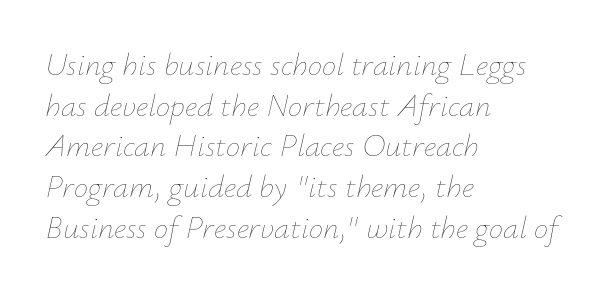
The image shows 32 px thin type, italic (leaning right); set left-aligned, normal line spacing (1.27x), normal letter spacing, not underlined; low stroke contrast and a small x-height.
